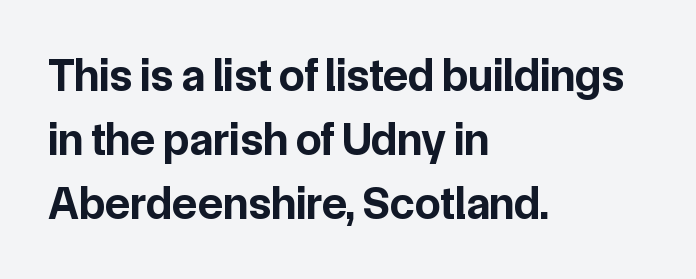
The image shows 46 px bold sans-serif type, upright; set left-aligned, normal line spacing (1.39x), normal letter spacing, not underlined; low stroke contrast and a medium x-height.
